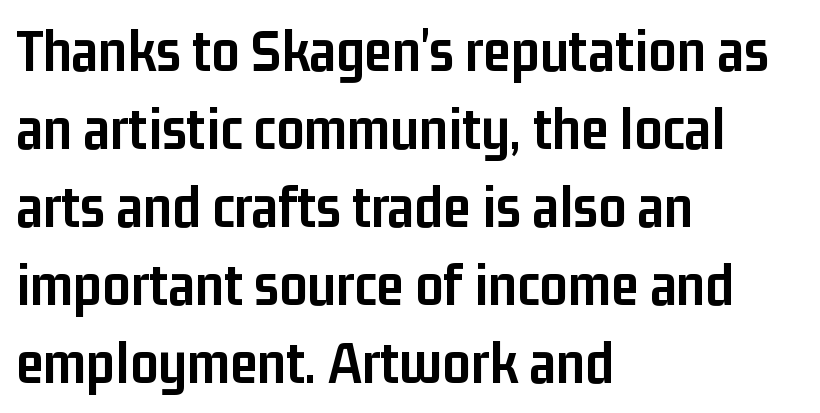
The image shows 62 px semibold, condensed sans-serif type, upright; set left-aligned, normal line spacing (1.26x), normal letter spacing, not underlined; low stroke contrast and a medium x-height.
